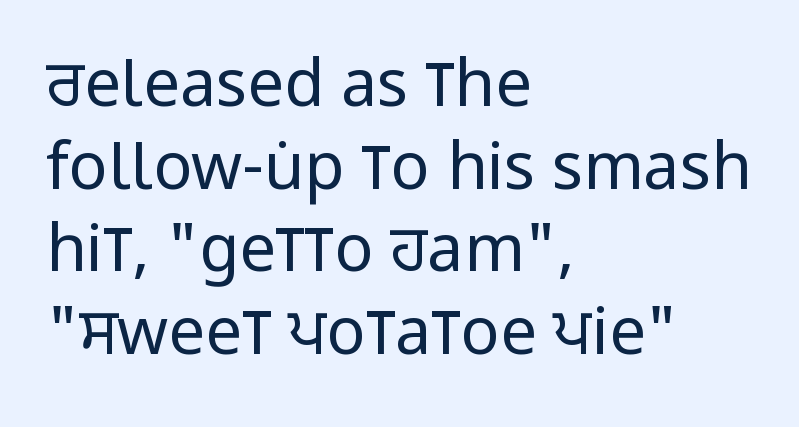
{"serif": "no", "italic": "no", "bold": "no", "weight": "regular", "width": "condensed", "stroke_contrast": "low", "x_height": "large", "monospaced": "no", "underline": "no", "align": "left", "line_spacing": "normal", "line_spacing_ratio": 1.27, "letter_spacing": "normal", "letter_spacing_em": 0.0, "glyph_px": 65}
